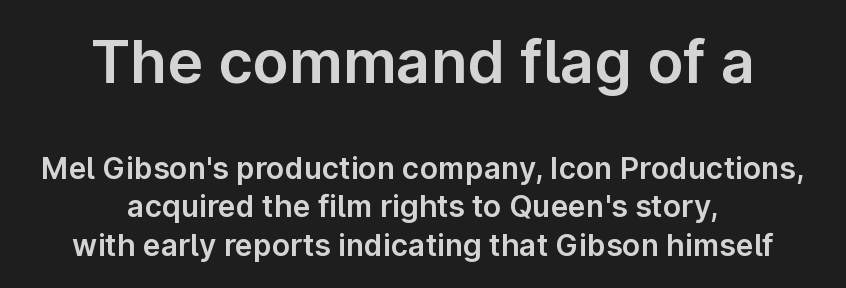
Q: Is the text italic (slanted)? A: No, it is upright.
Q: Is the typeface a serif or a sans-serif typeface? A: Sans-serif.
Q: Is the text underlined? A: No.
Q: How is the paragraph aligned? A: Centered.
Q: Is the spacing between letters normal or unusually wide? A: Normal.
Q: Is the spacing between lines tight, normal or loose? A: Normal.
Q: Which block of text is set in a larger size, the first (top) or the second (bottom)? A: The first (top) one.
Q: Width (condensed, normal, or wide)? A: Normal.
Q: Stroke contrast? A: Low.
Q: x-height? A: Medium.
Q: Monospaced? A: No.
